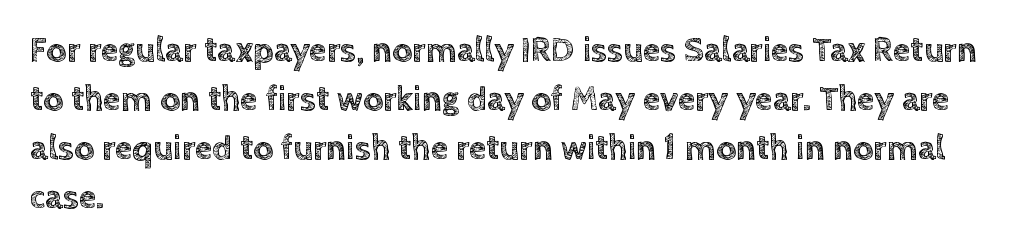
Q: Is the text italic (slanted)? A: No, it is upright.
Q: Is the text underlined? A: No.
Q: How is the paragraph aligned? A: Left-aligned.
Q: Is the spacing between letters normal or unusually wide? A: Normal.
Q: Is the spacing between lines tight, normal or loose? A: Normal.
Q: Width (condensed, normal, or wide)? A: Normal.
Q: x-height? A: Large.
Q: Monospaced? A: No.
